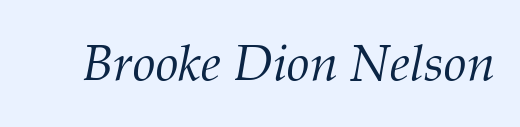
Does the type have serifs? Yes, each stem ends in a small foot. Letter spacing: default. The passage shown is typed in a proportional face where columns would drift. There's an unmistakable incline to the writing here. The specimen omits any rule beneath the text block's lines. The passage shown is not bold in any degree.
